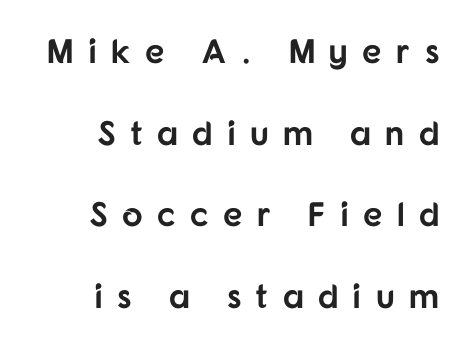
The image shows 34 px bold sans-serif type, upright; set right-aligned, loose line spacing (2.4x), unusually wide letter spacing (+0.42 em), not underlined; low stroke contrast and a medium x-height.
